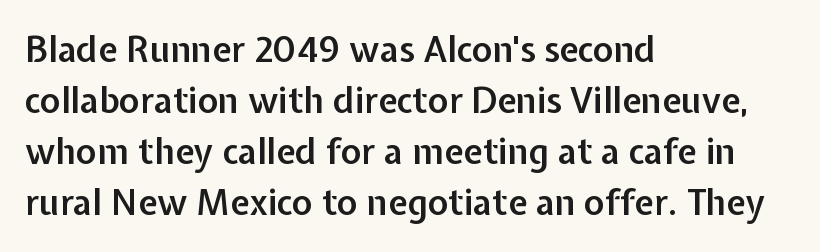
Is the block centered? No — it sits flush against the left margin. Bold? Not quite — semibold, heavier than regular but stopping short. The letters advance in unequal steps, a hallmark of proportional type. Type without underlining. Vertical spacing — default.
